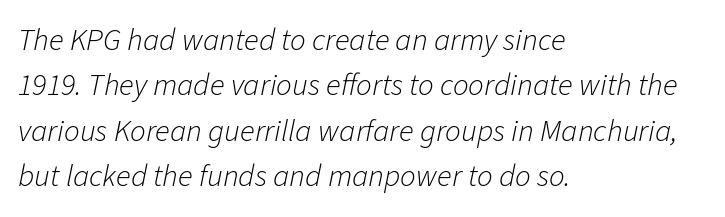
{"italic": "yes", "lean": "right", "slant_degrees": 11, "bold": "no", "weight": "light", "width": "normal", "stroke_contrast": "low", "x_height": "medium", "monospaced": "no", "underline": "no", "align": "left", "line_spacing": "normal", "line_spacing_ratio": 1.46, "letter_spacing": "normal", "letter_spacing_em": 0.0, "glyph_px": 31}
